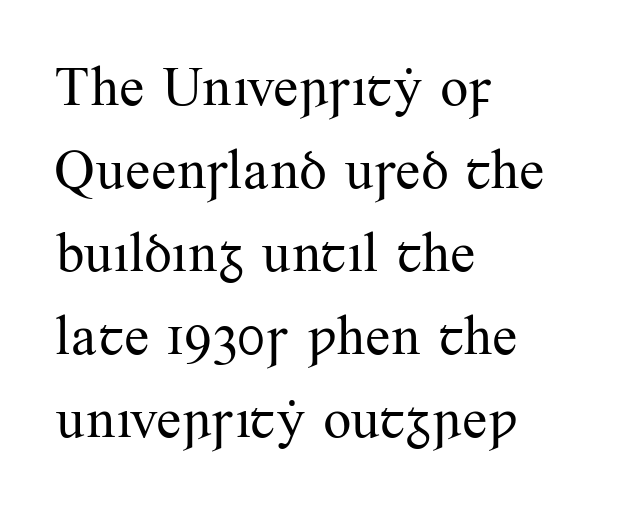
The characters display serif detailing at their extremities. Each new line begins a customary step beneath the previous one. One-word summary of the alignment: left. Check the space under the baseline: it is left empty. This sample has the flowing, uneven cadence of proportional lettering.
